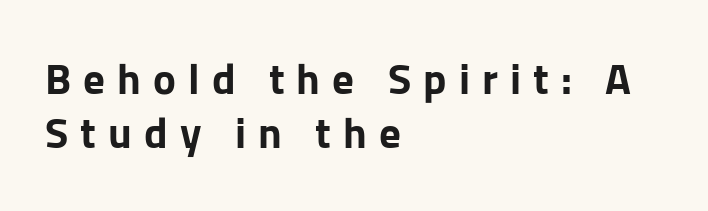
Short note: letters widely spaced. The characters display no serif detailing; their extremities are plain. Just letters on the line, the space beneath them empty. Notice how descenders clear the ascenders below comfortably — that's standard leading.
